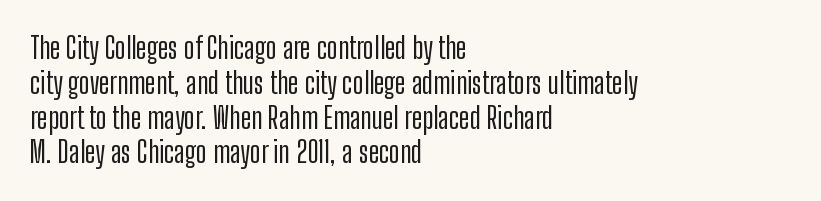
The image shows 29 px condensed sans-serif type, upright; set left-aligned, line spacing 1.2x, normal letter spacing, not underlined; low stroke contrast and a medium x-height.
